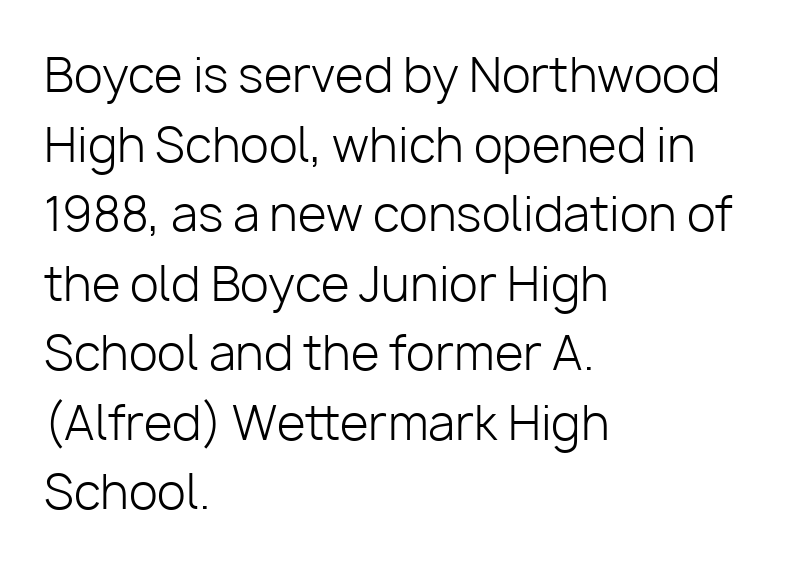
Q: Is the text bold? A: No.
Q: Is the text italic (slanted)? A: No, it is upright.
Q: Is the typeface a serif or a sans-serif typeface? A: Sans-serif.
Q: Is the text underlined? A: No.
Q: How is the paragraph aligned? A: Left-aligned.
Q: Is the spacing between letters normal or unusually wide? A: Normal.
Q: Is the spacing between lines tight, normal or loose? A: Normal.
Q: Width (condensed, normal, or wide)? A: Normal.
Q: Stroke contrast? A: Low.
Q: x-height? A: Medium.
Q: Monospaced? A: No.
